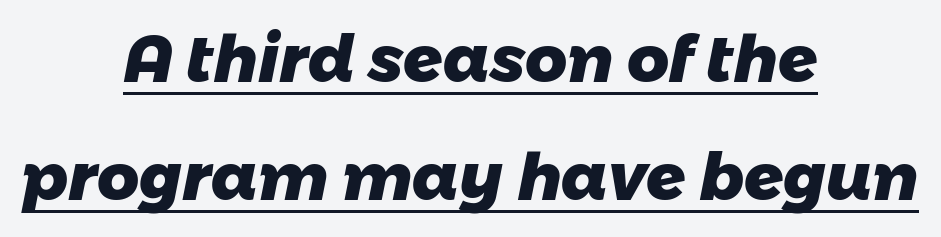
The image shows 65 px heavy sans-serif type; set centered, line spacing 1.82x, normal letter spacing, underlined; low stroke contrast and a medium x-height.
